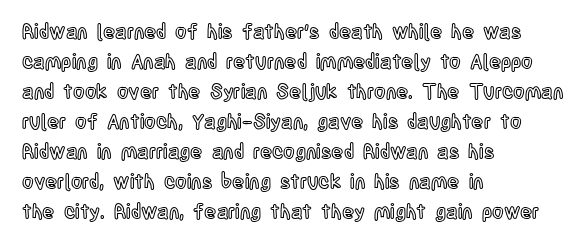
Q: Is the text italic (slanted)? A: No, it is upright.
Q: Is the text underlined? A: No.
Q: How is the paragraph aligned? A: Left-aligned.
Q: Is the spacing between letters normal or unusually wide? A: Normal.
Q: Is the spacing between lines tight, normal or loose? A: Normal.
